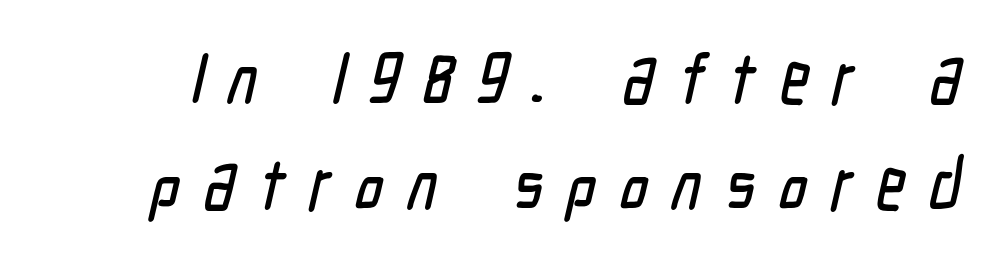
The image shows 71 px condensed sans-serif type; set normal line spacing (1.5x), unusually wide letter spacing (+0.33 em), not underlined; low stroke contrast and a medium x-height.
